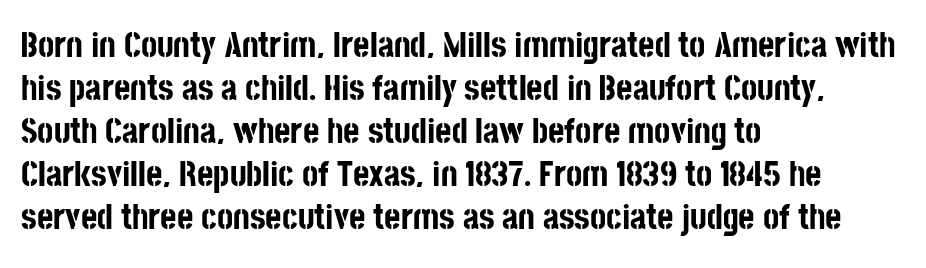
{"serif": "no", "italic": "no", "bold": "yes", "weight": "bold", "width": "condensed", "stroke_contrast": "low", "x_height": "large", "monospaced": "no", "underline": "no", "align": "left", "line_spacing_ratio": 1.23, "letter_spacing": "normal", "letter_spacing_em": 0.0, "glyph_px": 35}
